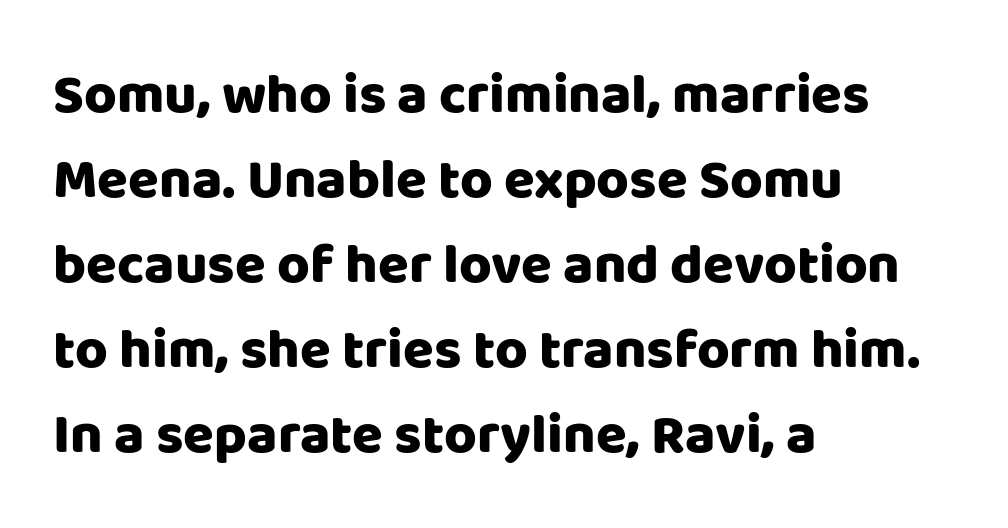
{"serif": "no", "italic": "no", "bold": "yes", "weight": "heavy", "width": "normal", "stroke_contrast": "low", "x_height": "large", "monospaced": "no", "underline": "no", "align": "left", "line_spacing": "normal", "line_spacing_ratio": 1.52, "letter_spacing": "normal", "letter_spacing_em": 0.0, "glyph_px": 56}
